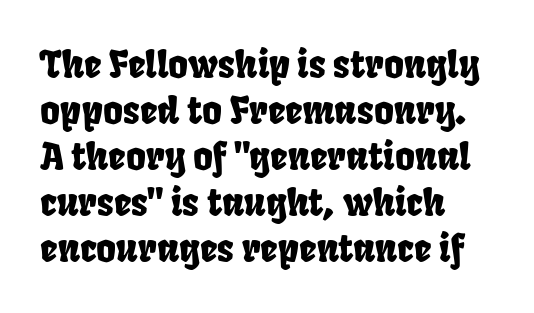
Q: Is the typeface a serif or a sans-serif typeface? A: Sans-serif.
Q: Is the text underlined? A: No.
Q: How is the paragraph aligned? A: Left-aligned.
Q: Is the spacing between letters normal or unusually wide? A: Normal.
Q: Width (condensed, normal, or wide)? A: Condensed.
Q: Stroke contrast? A: Low.
Q: x-height? A: Large.
Q: Monospaced? A: No.
